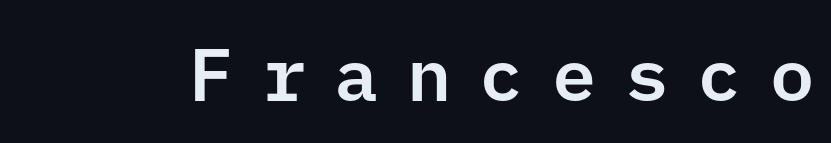
The image shows 74 px sans-serif type, upright; set unusually wide letter spacing (+0.38 em), not underlined; low stroke contrast and a medium x-height.
